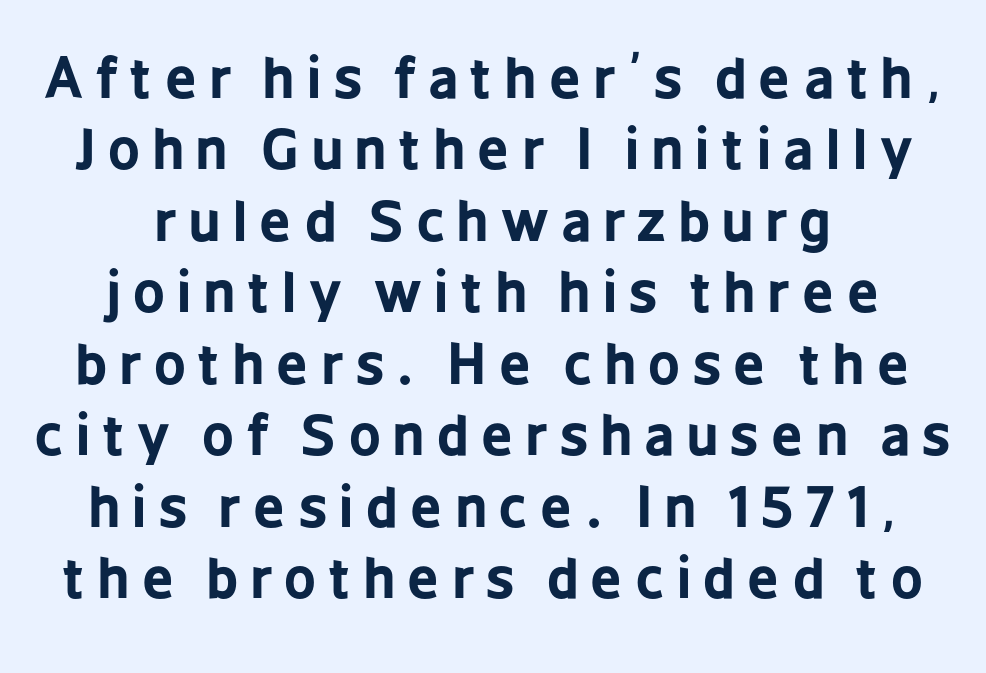
{"serif": "no", "italic": "no", "bold": "yes", "weight": "bold", "width": "condensed", "stroke_contrast": "low", "x_height": "medium", "monospaced": "no", "underline": "no", "align": "center", "line_spacing": "normal", "line_spacing_ratio": 1.3, "letter_spacing": "wide", "letter_spacing_em": 0.23, "glyph_px": 55}
